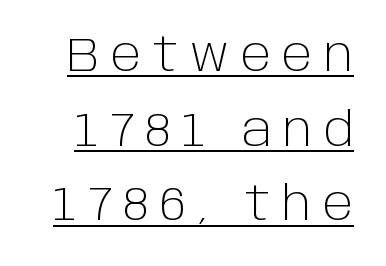
{"serif": "no", "italic": "no", "bold": "no", "weight": "light", "width": "normal", "stroke_contrast": "low", "x_height": "large", "monospaced": "no", "underline": "yes", "line_spacing": "normal", "line_spacing_ratio": 1.59, "letter_spacing": "wide", "letter_spacing_em": 0.25, "glyph_px": 47}
